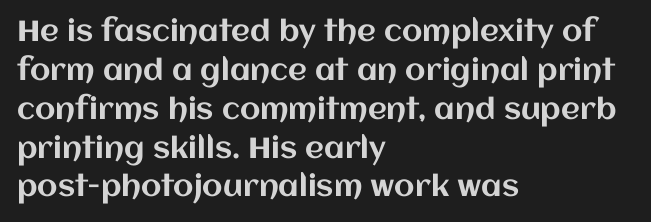
The image shows 29 px text type, upright; set left-aligned, normal line spacing (1.34x), normal letter spacing, not underlined; medium stroke contrast and a large x-height.
